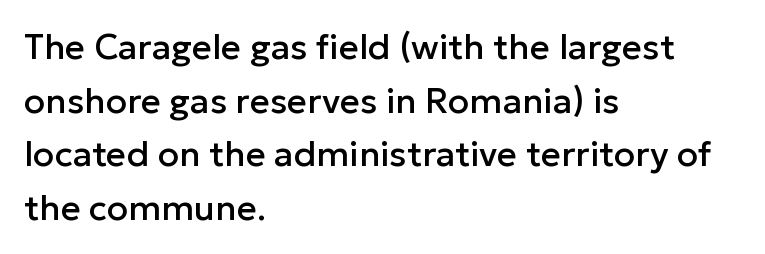
{"serif": "no", "italic": "no", "width": "normal", "stroke_contrast": "low", "x_height": "medium", "monospaced": "no", "underline": "no", "align": "left", "line_spacing": "normal", "line_spacing_ratio": 1.53, "letter_spacing": "normal", "letter_spacing_em": 0.0, "glyph_px": 35}
